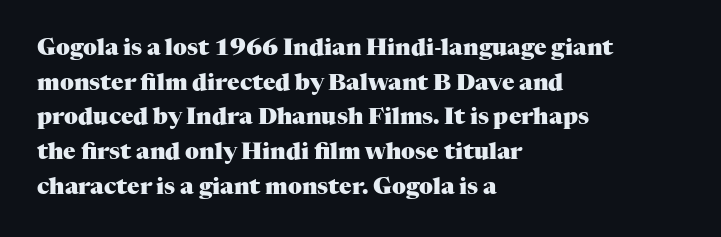
Q: Is the text bold? A: Yes.
Q: Is the text italic (slanted)? A: No, it is upright.
Q: Is the text underlined? A: No.
Q: How is the paragraph aligned? A: Left-aligned.
Q: Is the spacing between letters normal or unusually wide? A: Normal.
Q: Is the spacing between lines tight, normal or loose? A: Normal.
